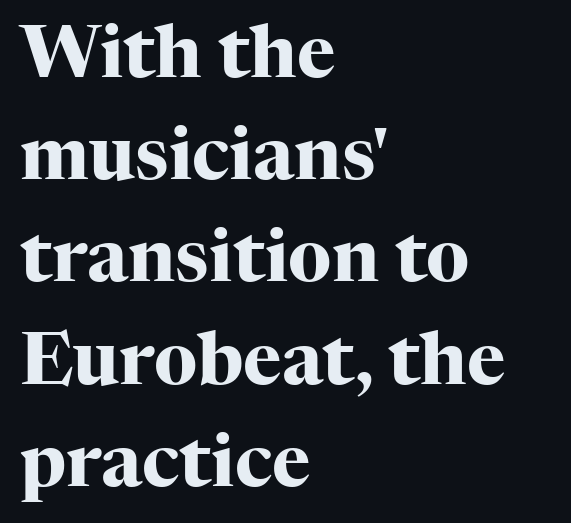
{"serif": "yes", "italic": "no", "bold": "yes", "weight": "heavy", "width": "normal", "stroke_contrast": "high", "x_height": "medium", "monospaced": "no", "underline": "no", "align": "left", "line_spacing": "normal", "line_spacing_ratio": 1.4, "letter_spacing": "normal", "letter_spacing_em": 0.0, "glyph_px": 73}
